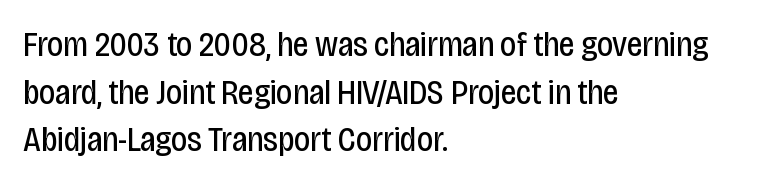
{"serif": "no", "italic": "no", "bold": "no", "weight": "regular", "width": "condensed", "stroke_contrast": "low", "x_height": "large", "monospaced": "no", "underline": "no", "align": "left", "line_spacing": "normal", "line_spacing_ratio": 1.36, "letter_spacing": "normal", "letter_spacing_em": 0.0, "glyph_px": 35}
